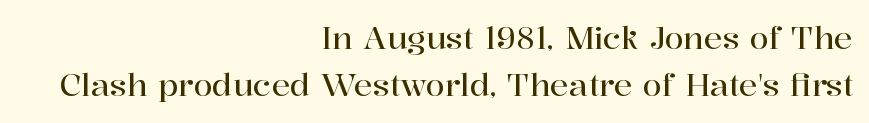
A clean baseline with only descenders dipping below it. Posture: straight, roman, zero tilt. Regular leading. Each line ends at the same right margin while the left side varies. These lines are rendered in a variable-pitch font. Inter-character spacing is left at the font's built-in metrics.
